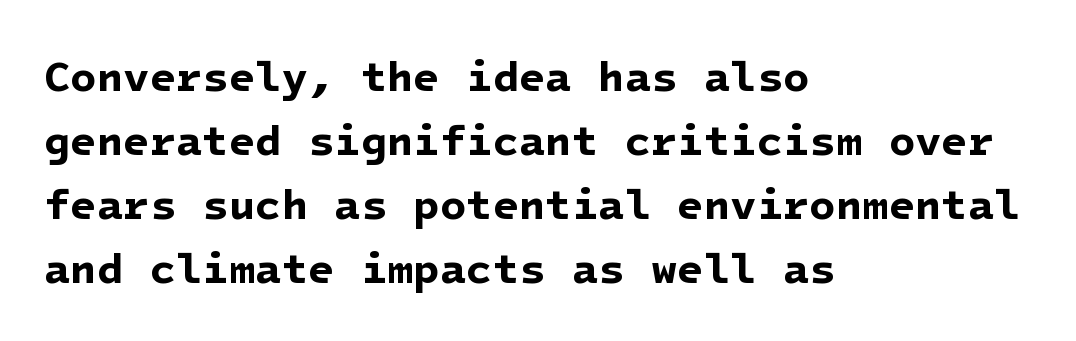
Vertical spacing — default. Grotesque or geometric, the face here clearly has no serifs. Only glyphs here, with clear space below each row. Characters follow at the spacing the type designer built in.
